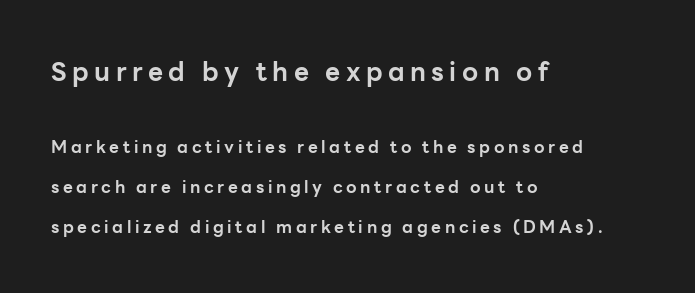
{"italic": "no", "bold": "yes", "underline": "no", "align": "left", "line_spacing": "loose", "line_spacing_ratio": 2.36, "letter_spacing": "wide", "letter_spacing_em": 0.21, "larger_block": "first", "size_ratio": 1.53, "glyph_px": 26}
